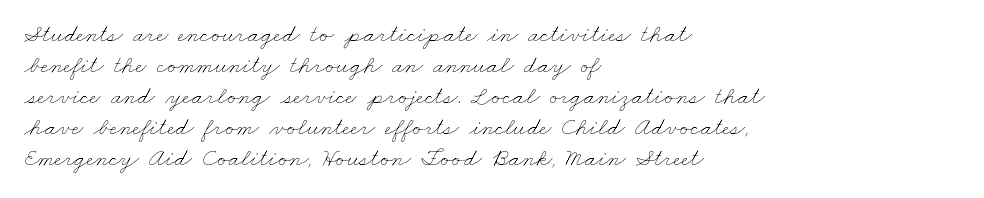
The space directly below the letters is spotless. Layout note: lines flush left. Weight: not bold — regular or lighter. Look at the tracking — it's just the regular setting, nothing added.
